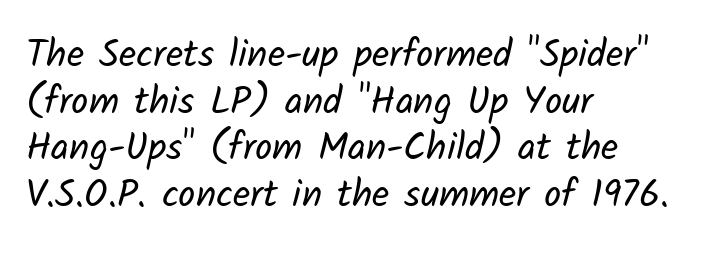
The image shows 38 px regular-weight sans-serif type; set left-aligned, line spacing 1.23x, normal letter spacing, not underlined; low stroke contrast and a medium x-height.
